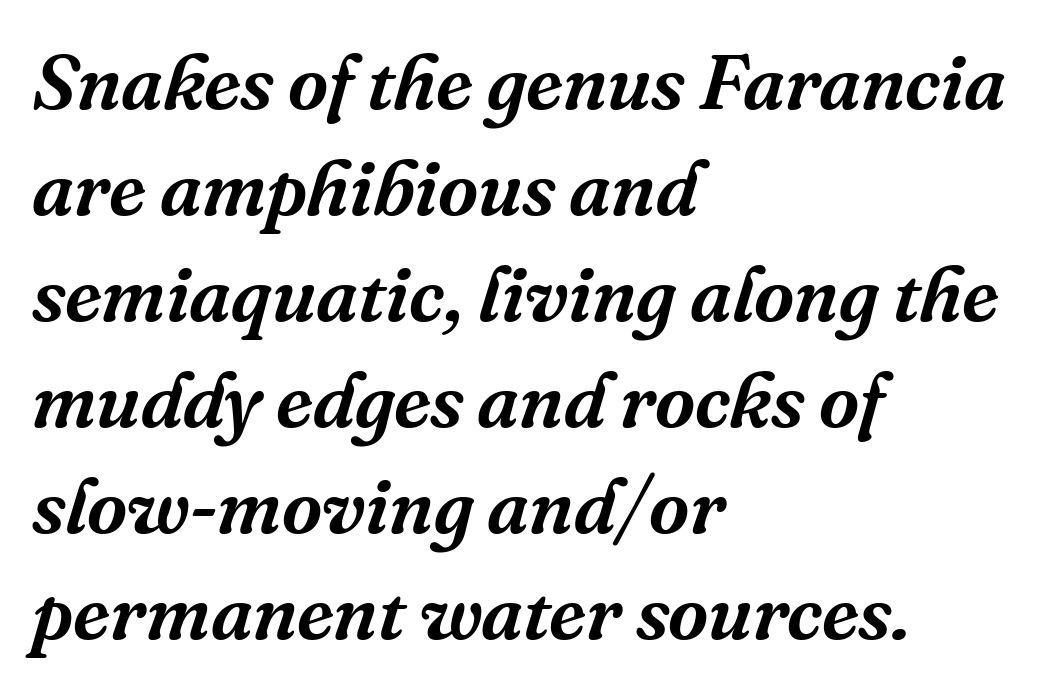
The image shows 78 px serif type, italic (leaning right); set left-aligned, normal line spacing (1.36x), normal letter spacing, not underlined; medium stroke contrast and a medium x-height.
